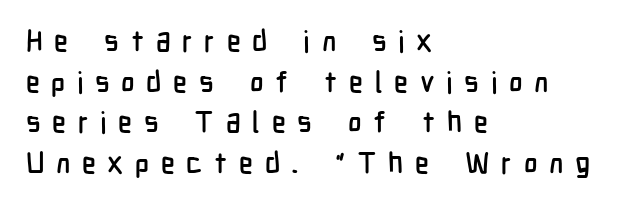
{"serif": "no", "italic": "no", "width": "condensed", "stroke_contrast": "low", "x_height": "medium", "monospaced": "no", "underline": "no", "align": "left", "line_spacing": "normal", "line_spacing_ratio": 1.4, "letter_spacing": "wide", "letter_spacing_em": 0.4, "glyph_px": 29}
